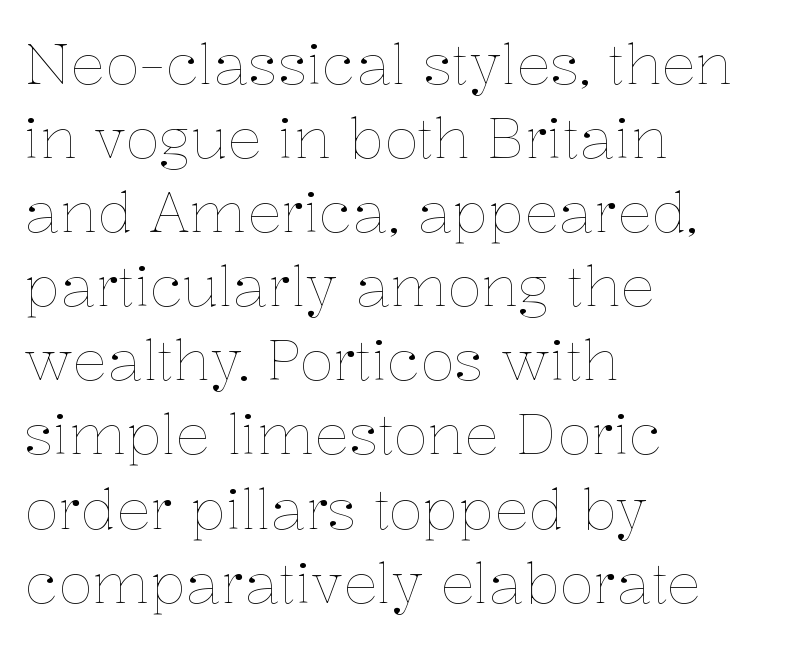
You could not count columns in this text — the font is proportionally spaced. A student would call this left alignment; a typographer would say flush left, rag right. Does extra space separate the letters? No, they use regular spacing. Unbolded letterforms with no extra heft. The passage shown stacks its lines at a standard gap.
